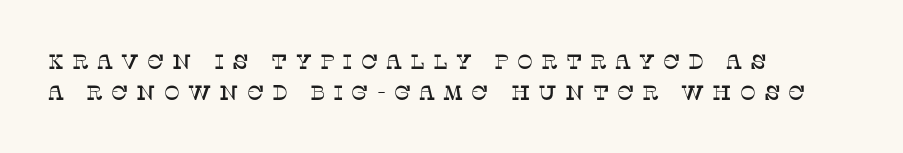
{"italic": "no", "underline": "no", "align": "left", "line_spacing": "normal", "line_spacing_ratio": 1.47, "letter_spacing": "wide", "letter_spacing_em": 0.38, "glyph_px": 21}
